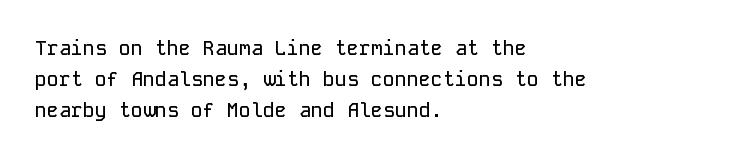
Letter spacing: default. This rendering uses left alignment, leaving the right contour irregular. The axis of the letterforms is exactly vertical. Evenly set lines give the paragraph a standard silhouette.
